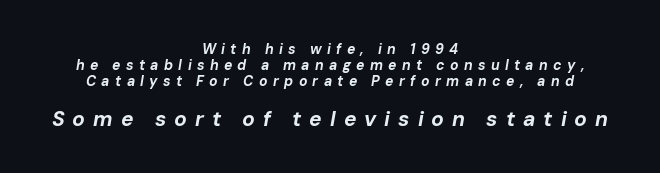
The following chunk of copy outweighs the initial chunk in type size. The setting favours the middle, as headings and verse often do. Heavy, bold letterforms. The passage shown stacks its lines with hardly any gap.
